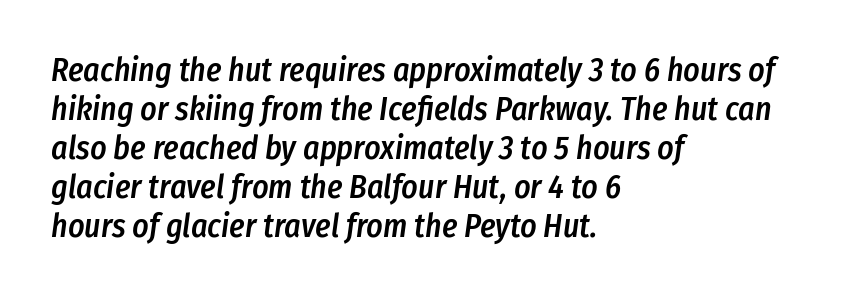
Looks like regular typesetting: each glyph gets only the width it needs. Each glyph is drawn with semibold strokes, heavier than normal yet not fully bold. Caption: multi-line text, flush left, ragged right. Beneath every word, the page is bare.
